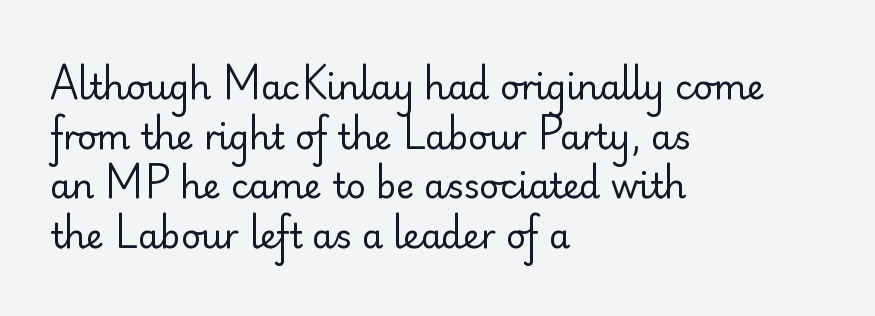
Q: Is the text bold? A: No.
Q: Is the text italic (slanted)? A: No, it is upright.
Q: Is the typeface a serif or a sans-serif typeface? A: Sans-serif.
Q: Is the text underlined? A: No.
Q: How is the paragraph aligned? A: Left-aligned.
Q: Is the spacing between letters normal or unusually wide? A: Normal.
Q: Is the spacing between lines tight, normal or loose? A: Normal.
Q: Width (condensed, normal, or wide)? A: Normal.
Q: Stroke contrast? A: Low.
Q: x-height? A: Small.
Q: Monospaced? A: No.
